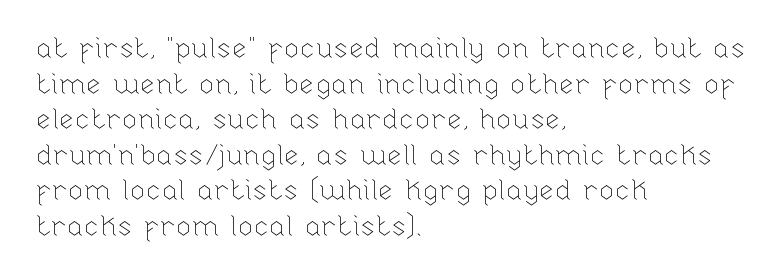
The image shows 28 px thin type, upright; set left-aligned, normal line spacing (1.27x), normal letter spacing, not underlined; low stroke contrast and a medium x-height.
